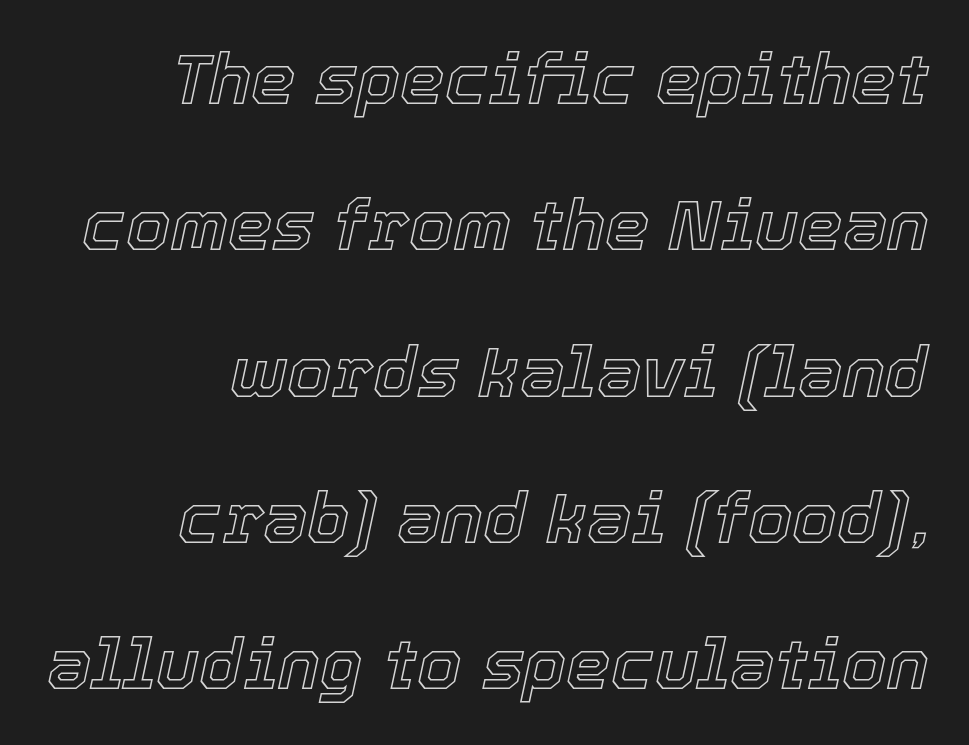
{"italic": "yes", "lean": "right", "slant_degrees": 12, "width": "normal", "x_height": "medium", "monospaced": "no", "underline": "no", "align": "right", "line_spacing": "loose", "line_spacing_ratio": 2.06, "letter_spacing": "normal", "letter_spacing_em": 0.0, "glyph_px": 71}
